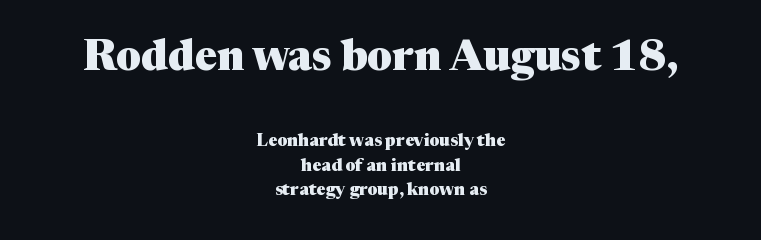
Q: Is the text bold? A: Yes.
Q: Is the text italic (slanted)? A: No, it is upright.
Q: Is the typeface a serif or a sans-serif typeface? A: Serif.
Q: Is the text underlined? A: No.
Q: How is the paragraph aligned? A: Centered.
Q: Is the spacing between letters normal or unusually wide? A: Normal.
Q: Is the spacing between lines tight, normal or loose? A: Normal.
Q: Which block of text is set in a larger size, the first (top) or the second (bottom)? A: The first (top) one.
Q: Width (condensed, normal, or wide)? A: Normal.
Q: Stroke contrast? A: Medium.
Q: x-height? A: Medium.
Q: Monospaced? A: No.
